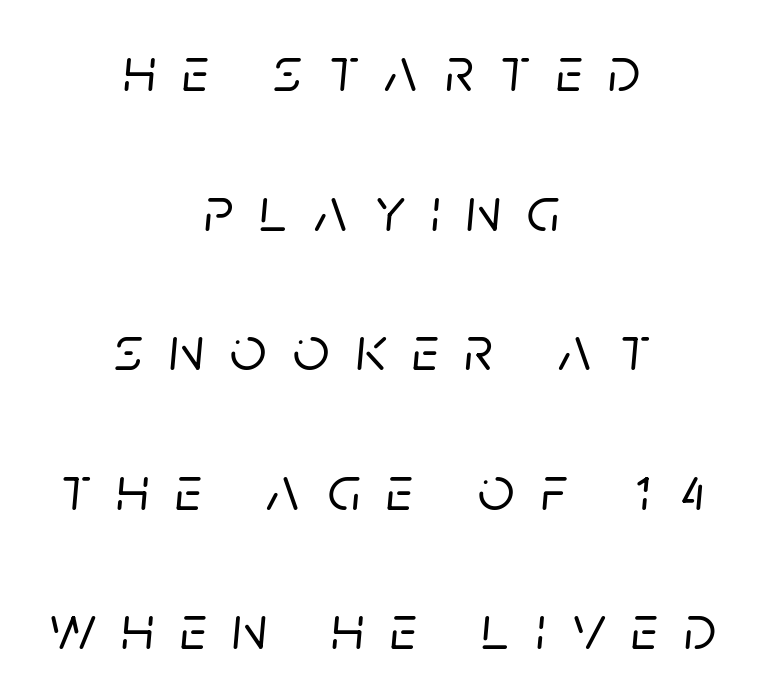
Q: Is the text italic (slanted)? A: Yes, it leans right by about 5 degrees.
Q: Is the text underlined? A: No.
Q: How is the paragraph aligned? A: Centered.
Q: Is the spacing between letters normal or unusually wide? A: Unusually wide.
Q: Is the spacing between lines tight, normal or loose? A: Loose.
Q: Width (condensed, normal, or wide)? A: Normal.
Q: Stroke contrast? A: Low.
Q: x-height? A: Large.
Q: Monospaced? A: No.
